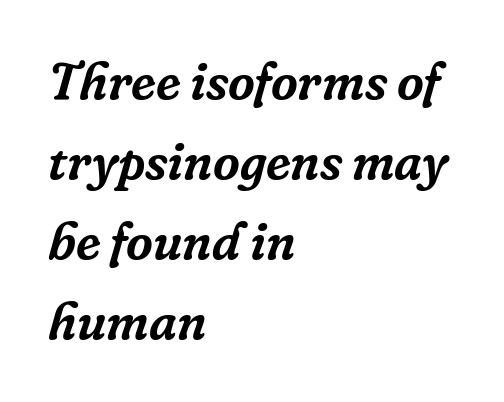
The image shows 52 px serif type, italic (leaning right); set left-aligned, normal line spacing (1.54x), normal letter spacing, not underlined; low stroke contrast and a medium x-height.
